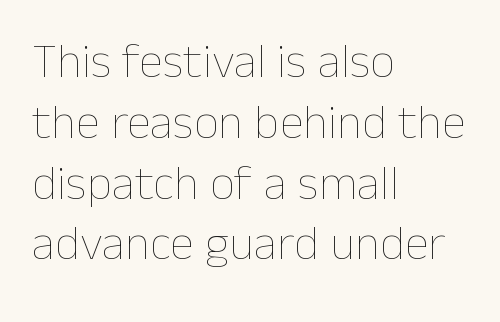
Q: Is the text bold? A: No.
Q: Is the text italic (slanted)? A: No, it is upright.
Q: Is the text underlined? A: No.
Q: How is the paragraph aligned? A: Left-aligned.
Q: Is the spacing between letters normal or unusually wide? A: Normal.
Q: Width (condensed, normal, or wide)? A: Normal.
Q: Stroke contrast? A: Low.
Q: x-height? A: Medium.
Q: Monospaced? A: No.
